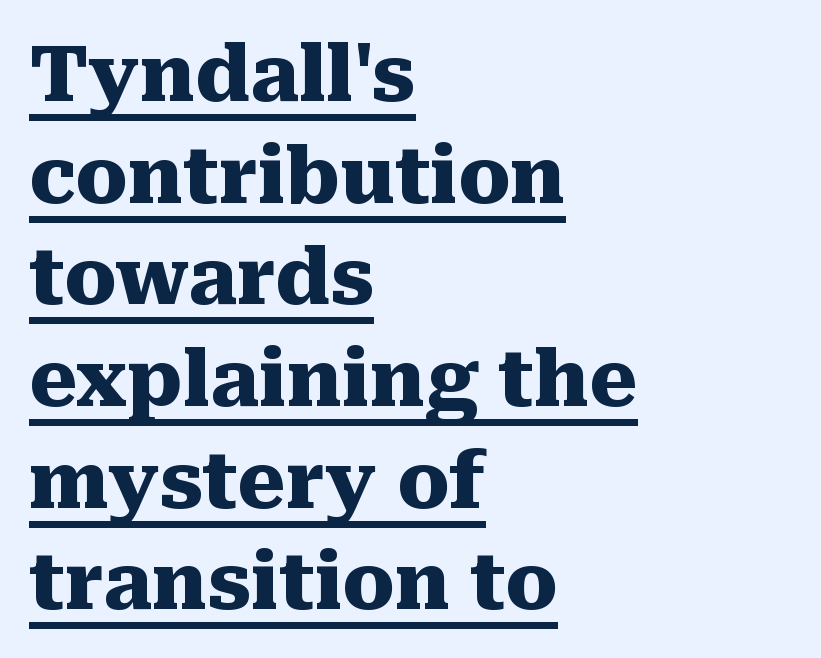
Q: Is the text bold? A: Yes.
Q: Is the text italic (slanted)? A: No, it is upright.
Q: Is the typeface a serif or a sans-serif typeface? A: Serif.
Q: Is the text underlined? A: Yes.
Q: How is the paragraph aligned? A: Left-aligned.
Q: Is the spacing between letters normal or unusually wide? A: Normal.
Q: Is the spacing between lines tight, normal or loose? A: Normal.
Q: Width (condensed, normal, or wide)? A: Normal.
Q: Stroke contrast? A: Medium.
Q: x-height? A: Medium.
Q: Monospaced? A: No.
